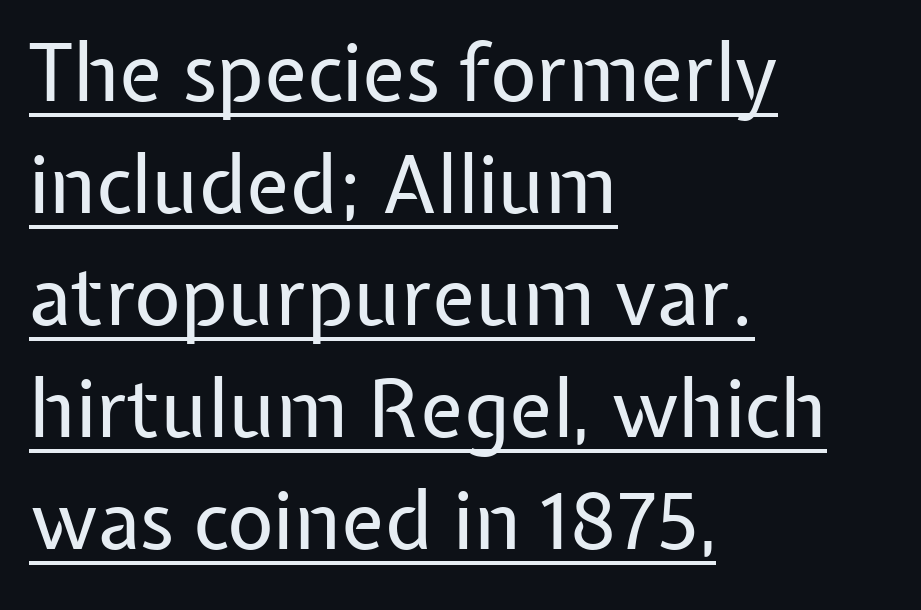
Q: Is the text bold? A: No.
Q: Is the text italic (slanted)? A: No, it is upright.
Q: Is the typeface a serif or a sans-serif typeface? A: Sans-serif.
Q: Is the text underlined? A: Yes.
Q: How is the paragraph aligned? A: Left-aligned.
Q: Is the spacing between letters normal or unusually wide? A: Normal.
Q: Is the spacing between lines tight, normal or loose? A: Normal.
Q: Width (condensed, normal, or wide)? A: Normal.
Q: Stroke contrast? A: Low.
Q: x-height? A: Medium.
Q: Monospaced? A: No.
